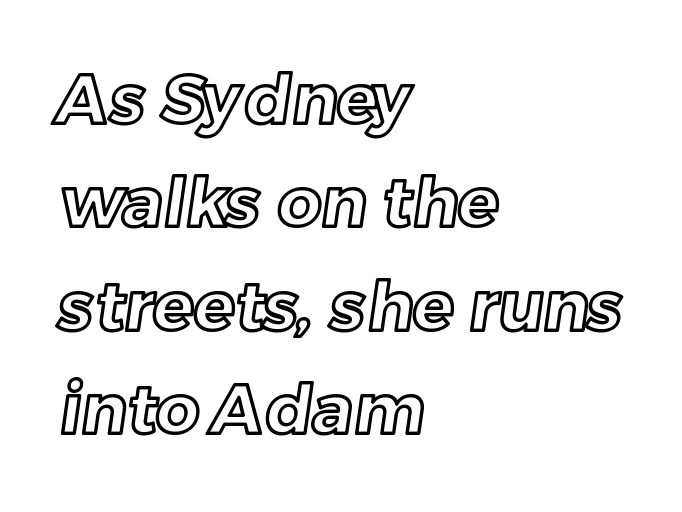
The image shows 68 px text type; set left-aligned, normal line spacing (1.52x), normal letter spacing, not underlined; a medium x-height.
